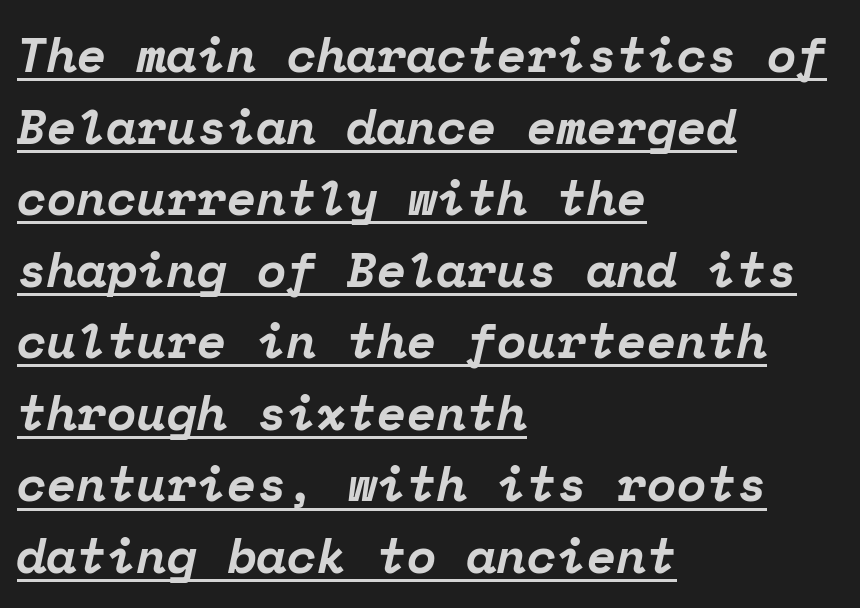
The passage shown leans; its letterforms are oblique. Is the letter spacing exaggerated? No — it looks like the ordinary default. You'd pick this weight for a headline — it's a proper bold. Spacing verdict: monospaced, one width for all characters. What kind of face is this? One with serifs. All the whitespace from short lines collects on the right.
